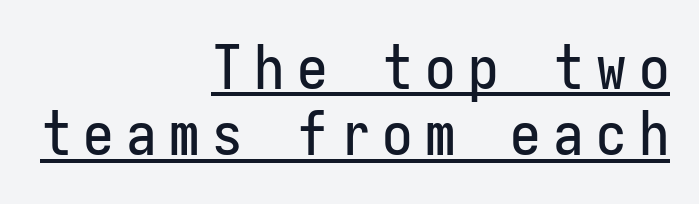
The image shows 61 px condensed sans-serif type, upright, monospaced; set right-aligned, tight line spacing (1.09x), unusually wide letter spacing (+0.2 em), underlined; low stroke contrast and a medium x-height.
